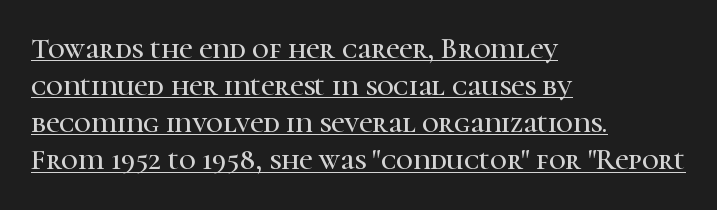
The image shows 29 px serif type, upright; set left-aligned, normal line spacing (1.28x), normal letter spacing, underlined; high stroke contrast and a medium x-height.
